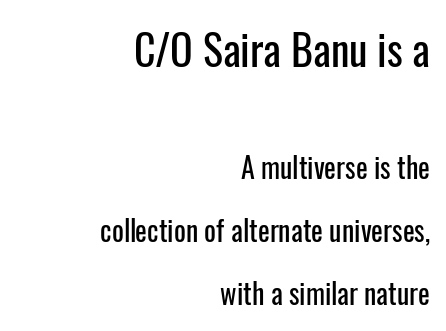
{"serif": "no", "italic": "no", "width": "condensed", "stroke_contrast": "low", "x_height": "medium", "monospaced": "no", "underline": "no", "align": "right", "line_spacing": "loose", "line_spacing_ratio": 2.26, "letter_spacing": "normal", "letter_spacing_em": 0.0, "larger_block": "first", "size_ratio": 1.5, "glyph_px": 42}
